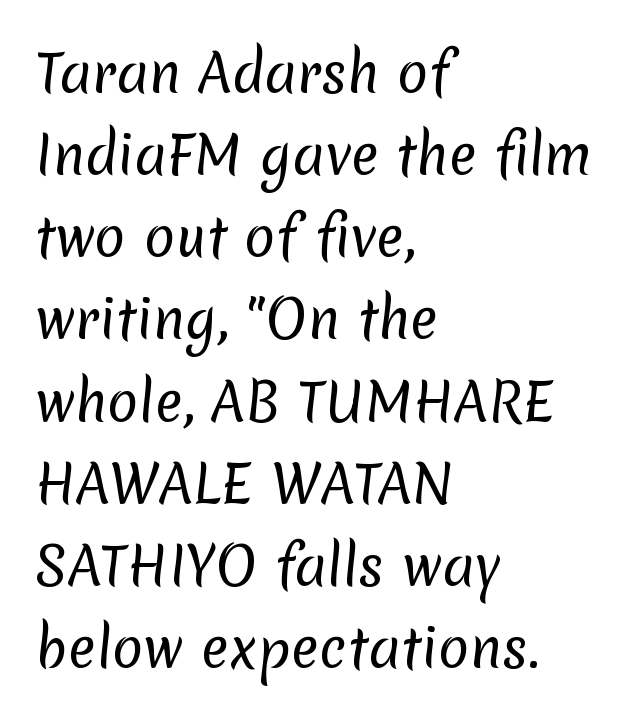
The image shows 52 px regular-weight sans-serif type; set left-aligned, normal line spacing (1.58x), normal letter spacing, not underlined; low stroke contrast and a medium x-height.
